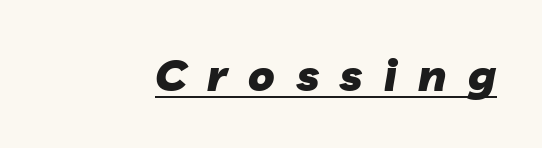
The image shows 44 px heavy type, italic (leaning right); set unusually wide letter spacing (+0.49 em), underlined; low stroke contrast and a medium x-height.
